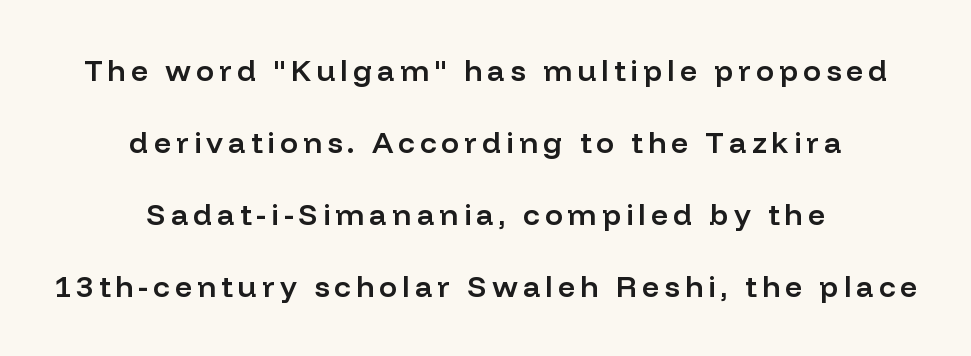
Q: Is the text bold? A: Semi-bold.
Q: Is the text italic (slanted)? A: No, it is upright.
Q: Is the typeface a serif or a sans-serif typeface? A: Sans-serif.
Q: Is the text underlined? A: No.
Q: How is the paragraph aligned? A: Centered.
Q: Is the spacing between lines tight, normal or loose? A: Loose.
Q: Width (condensed, normal, or wide)? A: Normal.
Q: Stroke contrast? A: Low.
Q: x-height? A: Medium.
Q: Monospaced? A: No.
